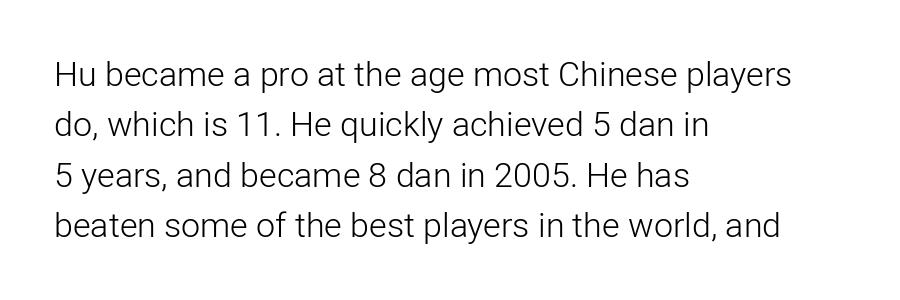
The area under the type is left untouched. Are there feet on the stems? There aren't — it's a sans. The lines in this sample share a left origin and differ only in where they stop. Vertically, the passage feels balanced, rows spaced as you'd expect.
